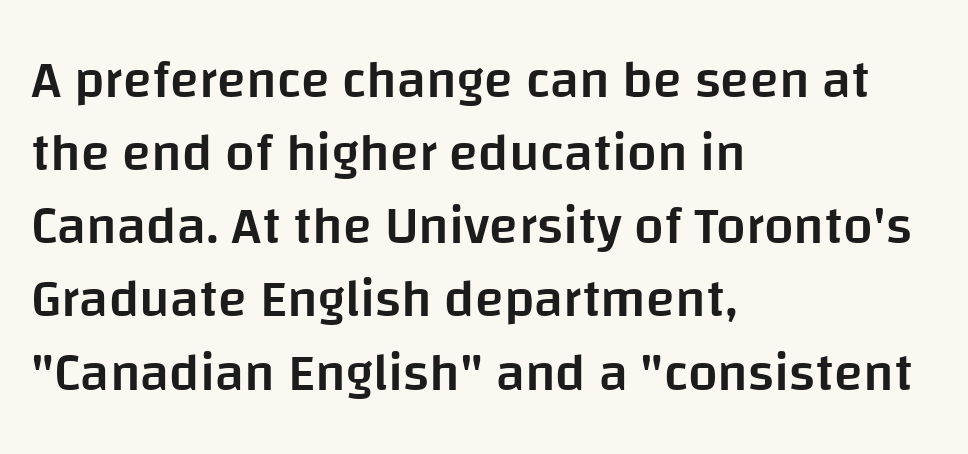
Q: Is the text bold? A: Semi-bold.
Q: Is the text italic (slanted)? A: No, it is upright.
Q: Is the typeface a serif or a sans-serif typeface? A: Sans-serif.
Q: Is the text underlined? A: No.
Q: How is the paragraph aligned? A: Left-aligned.
Q: Is the spacing between letters normal or unusually wide? A: Normal.
Q: Is the spacing between lines tight, normal or loose? A: Normal.
Q: Width (condensed, normal, or wide)? A: Normal.
Q: Stroke contrast? A: Low.
Q: x-height? A: Large.
Q: Monospaced? A: No.
